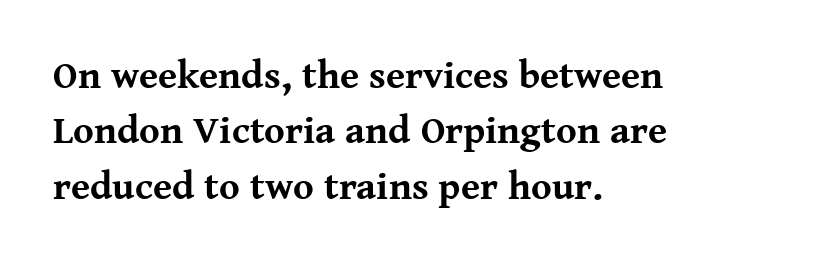
These lines are set flush left with a ragged right edge. A clean baseline with only descenders dipping below it. Tall strokes in this sample are plumb rather than angled. Honestly, the row spacing looks completely unremarkable. Varying glyph widths throughout — classic text-font behaviour.
